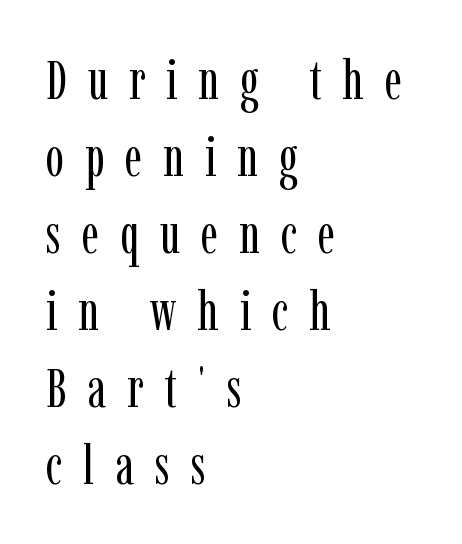
Glyph-to-glyph distance is far greater than everyday printed text. Each stroke keeps to a modest, everyday thickness or less. Honestly, there is no underline to notice here at all. Proportional: the letters do not fall into vertical columns. Typeset ragged right — the left edge is the straight one.
